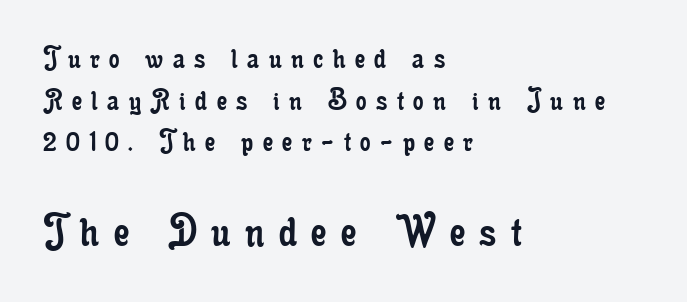
Q: Is the text bold? A: No.
Q: Is the text italic (slanted)? A: No, it is upright.
Q: Is the typeface a serif or a sans-serif typeface? A: Serif.
Q: Is the text underlined? A: No.
Q: How is the paragraph aligned? A: Left-aligned.
Q: Is the spacing between letters normal or unusually wide? A: Unusually wide.
Q: Is the spacing between lines tight, normal or loose? A: Normal.
Q: Which block of text is set in a larger size, the first (top) or the second (bottom)? A: The second (bottom) one.
Q: Width (condensed, normal, or wide)? A: Condensed.
Q: Stroke contrast? A: Low.
Q: x-height? A: Small.
Q: Monospaced? A: No.
